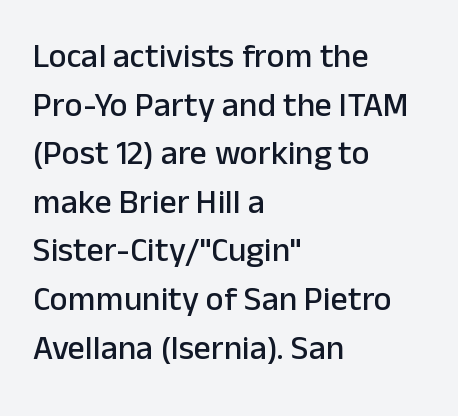
{"serif": "no", "italic": "no", "width": "normal", "stroke_contrast": "low", "x_height": "medium", "monospaced": "no", "underline": "no", "align": "left", "line_spacing": "normal", "line_spacing_ratio": 1.43, "letter_spacing": "normal", "letter_spacing_em": 0.0, "glyph_px": 34}
